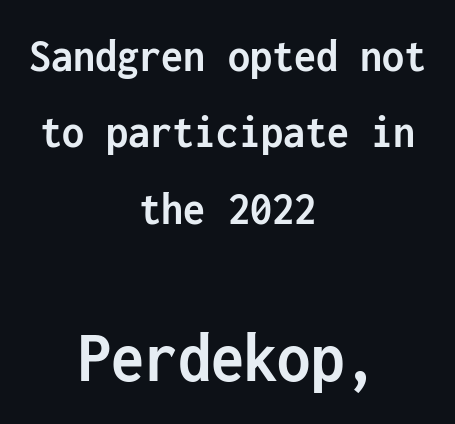
The image shows 74 px semibold, condensed sans-serif type, upright, monospaced; set centered, normal line spacing (1.56x), normal letter spacing, not underlined; the second (bottom) block is 1.51x larger; low stroke contrast and a medium x-height.
